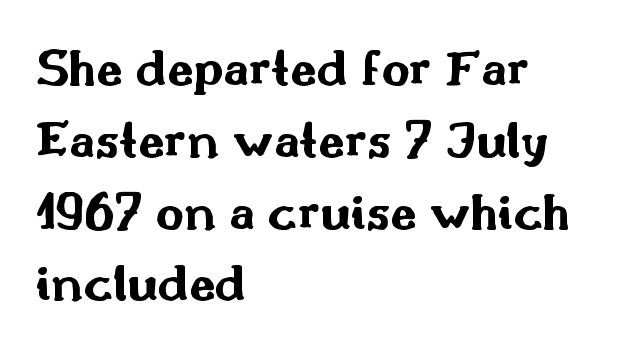
The horizontal fit of the characters is conventional and even. Rows of type keep a routine distance in the vertical direction. Heavy-handed strokes throughout: this text is bold. Visually the block forms a straight wall on the left and a jagged coastline on the right.
